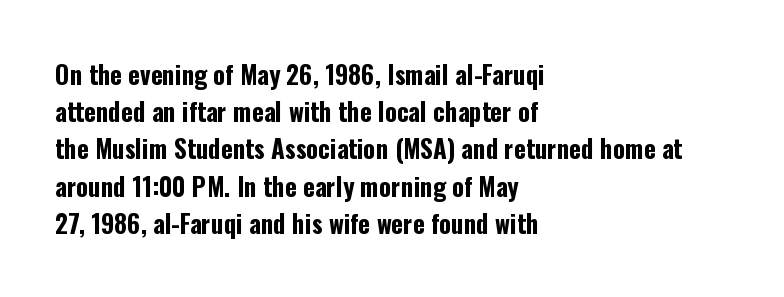
{"italic": "no", "bold": "yes", "underline": "no", "align": "left", "line_spacing": "normal", "line_spacing_ratio": 1.49, "letter_spacing": "normal", "letter_spacing_em": 0.0, "glyph_px": 25}
